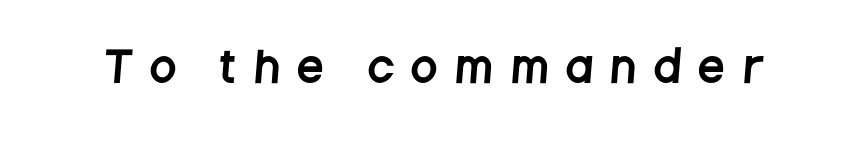
Q: Is the typeface a serif or a sans-serif typeface? A: Sans-serif.
Q: Is the text underlined? A: No.
Q: Is the spacing between letters normal or unusually wide? A: Unusually wide.
Q: Width (condensed, normal, or wide)? A: Condensed.
Q: Stroke contrast? A: Low.
Q: x-height? A: Large.
Q: Monospaced? A: No.
